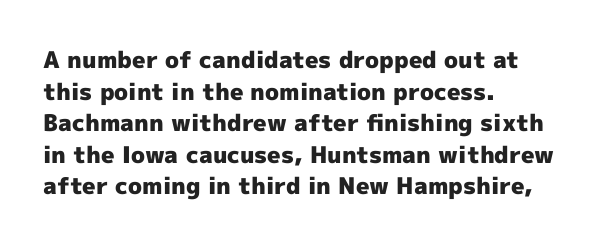
The image shows 23 px bold type, upright; set left-aligned, normal line spacing (1.37x), normal letter spacing, not underlined.
